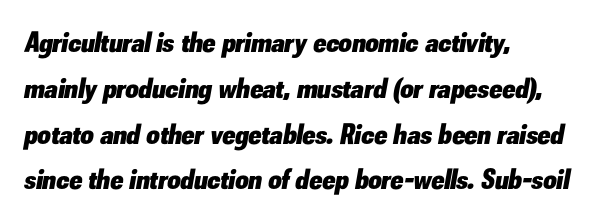
Teacher's note: observe the even left margin — that is flush-left alignment. Is the letter spacing exaggerated? No — it looks like the ordinary default. These lines are rendered in a variable-pitch font. The font's italic variant was chosen for this text. The glyphs are unaccompanied by any horizontal stroke below them. Does the leading feel generous? No, just average.
